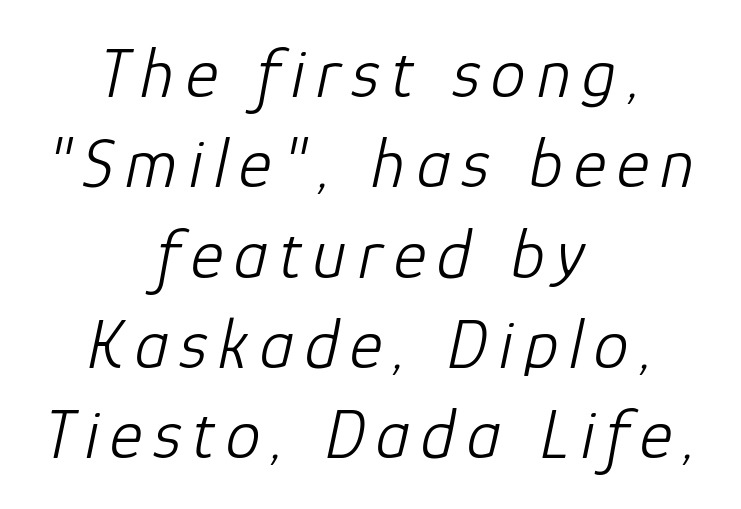
The lines sit at an ordinary, default distance from one another. Spacing verdict: proportional, widths tailored to each character. The gap between lines stays unmarked. Every row of glyphs is offset so its center matches the block's center.
